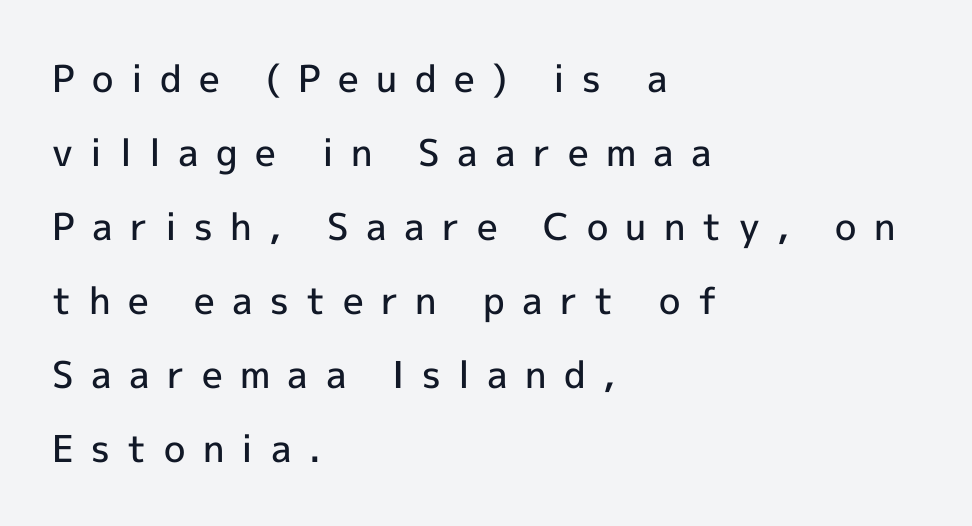
How would I describe the line gaps? Wide and relaxed. The paragraph shown leans on its left margin. Rendered with straight, roman letterforms. The letters carry no serifs — their stems end cleanly without finishing strokes. Looks like regular typesetting: each glyph gets only the width it needs. Strokes here are thickened, but only to semibold level.
